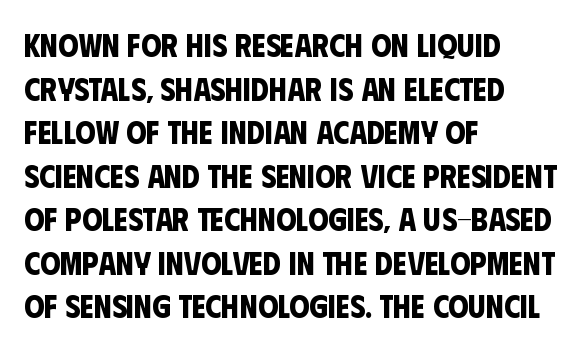
Character widths vary here, with narrow letters taking less room than wide ones. Clear beneath every line of the passage. Horizontal alignment here is leftward, the default for most running prose. On the weight axis this lands at bold, roughly 700. There is no visible air inserted between adjacent glyphs.
